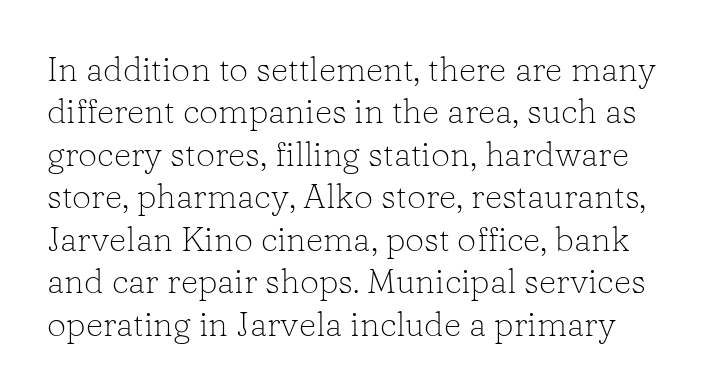
Q: Is the text bold? A: No.
Q: Is the text italic (slanted)? A: No, it is upright.
Q: Is the typeface a serif or a sans-serif typeface? A: Serif.
Q: Is the text underlined? A: No.
Q: Is the spacing between letters normal or unusually wide? A: Normal.
Q: Is the spacing between lines tight, normal or loose? A: Normal.
Q: Width (condensed, normal, or wide)? A: Normal.
Q: Stroke contrast? A: Low.
Q: x-height? A: Medium.
Q: Monospaced? A: No.
